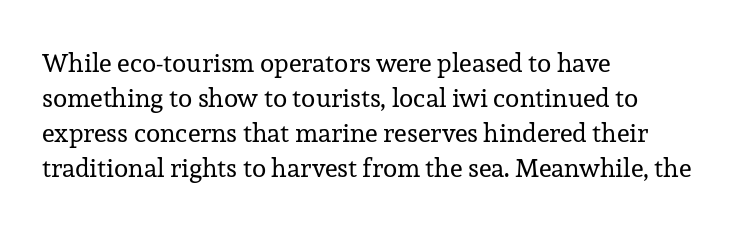
The image shows 26 px text type, upright; set left-aligned, normal line spacing (1.34x), normal letter spacing, not underlined.
